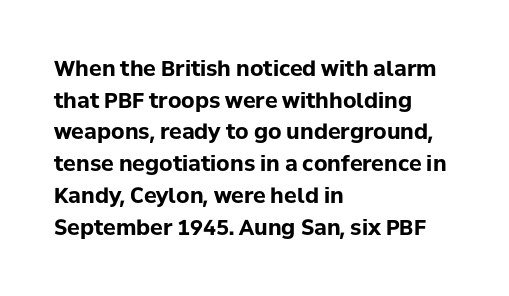
This is roman type, the default non-slanted kind. Observe the ordinary spacing: letters are neighbours, not strangers. The space between consecutive lines is moderate. Leftover space on each line is placed entirely after the last word. The string is rendered with underlining switched off. What weight is shown? A full bold with thick strokes.
